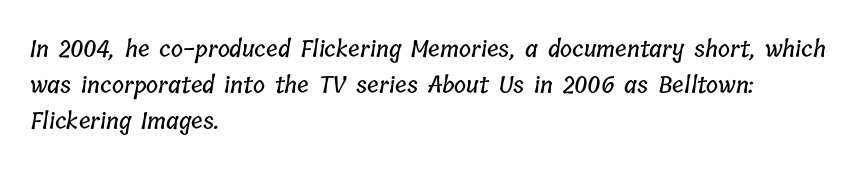
The image shows 23 px text type; set left-aligned, normal line spacing (1.57x), normal letter spacing, not underlined.
